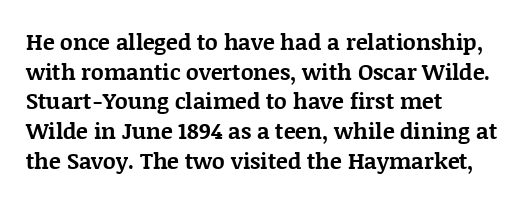
Q: Is the text bold? A: Yes.
Q: Is the text italic (slanted)? A: No, it is upright.
Q: Is the text underlined? A: No.
Q: How is the paragraph aligned? A: Left-aligned.
Q: Is the spacing between letters normal or unusually wide? A: Normal.
Q: Is the spacing between lines tight, normal or loose? A: Normal.
